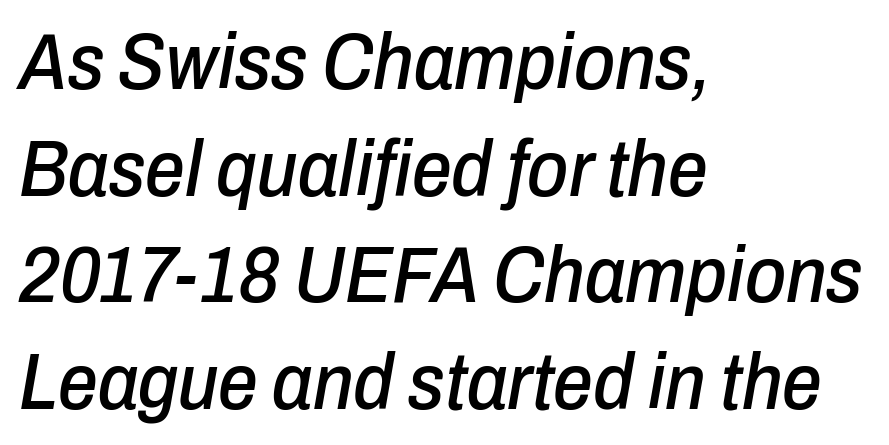
Q: Is the text italic (slanted)? A: Yes, it leans right by about 10 degrees.
Q: Is the text underlined? A: No.
Q: How is the paragraph aligned? A: Left-aligned.
Q: Is the spacing between letters normal or unusually wide? A: Normal.
Q: Is the spacing between lines tight, normal or loose? A: Normal.
Q: Width (condensed, normal, or wide)? A: Condensed.
Q: Stroke contrast? A: Low.
Q: x-height? A: Medium.
Q: Monospaced? A: No.
